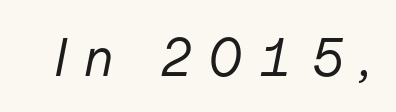
The strip under each line holds only bare page. In terms of posture, this sample is oblique. The typeface has the unassuming heft of standard copy or less. The letters advance in unequal steps, a hallmark of proportional type.
